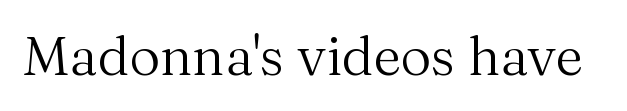
Q: Is the text bold? A: No.
Q: Is the text italic (slanted)? A: No, it is upright.
Q: Is the typeface a serif or a sans-serif typeface? A: Serif.
Q: Is the text underlined? A: No.
Q: Is the spacing between letters normal or unusually wide? A: Normal.
Q: Width (condensed, normal, or wide)? A: Normal.
Q: Stroke contrast? A: Medium.
Q: x-height? A: Medium.
Q: Monospaced? A: No.
